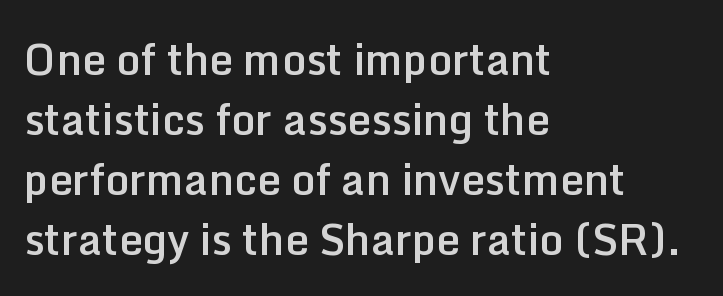
The image shows 42 px semibold sans-serif type, upright; set left-aligned, normal line spacing (1.43x), normal letter spacing, not underlined; low stroke contrast and a medium x-height.
